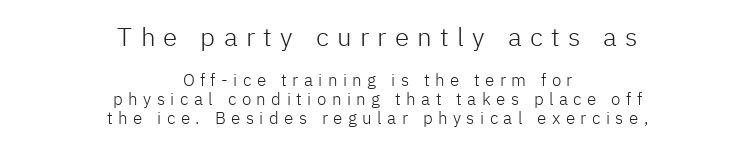
{"italic": "no", "bold": "no", "underline": "no", "align": "center", "line_spacing": "tight", "line_spacing_ratio": 1.1, "letter_spacing": "wide", "letter_spacing_em": 0.32, "larger_block": "first", "size_ratio": 1.53, "glyph_px": 26}
